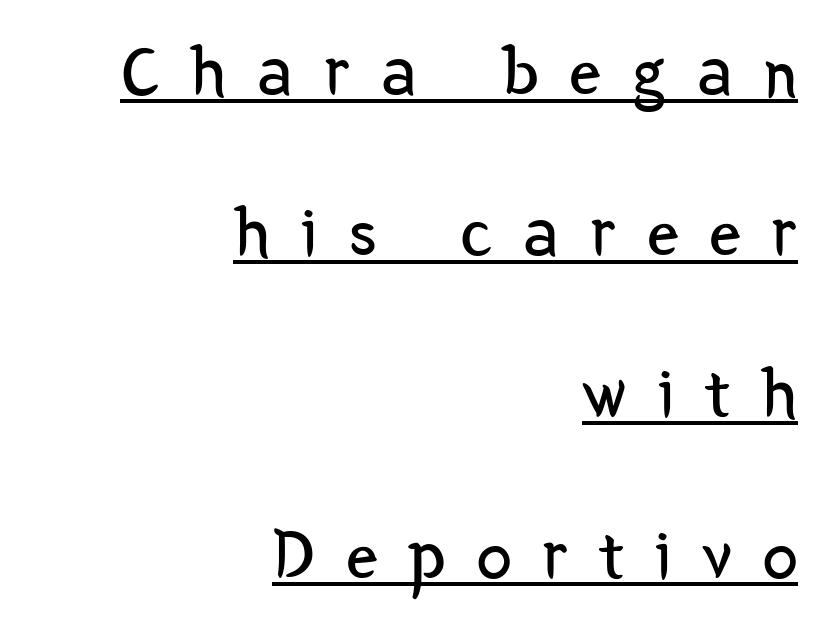
If you measured baseline to baseline, you'd find a long distance. The letterforms stand isolated, each surrounded by extra space. Heaviness? Minimal to ordinary, like unemphasized prose. Emphasis is given by a line drawn under the lettering. Every stem runs plumb, perpendicular to the baseline. Is the block centered? No — it sits flush against the right margin.
